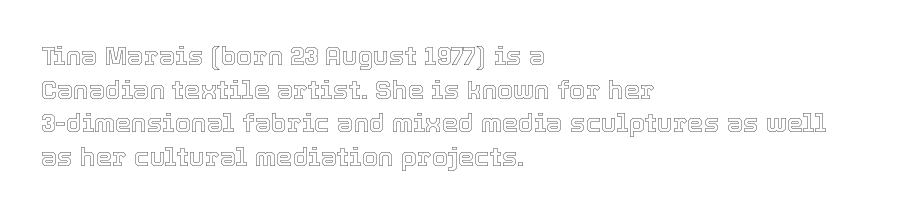
The image shows 26 px text type, upright; set left-aligned, normal line spacing (1.29x), normal letter spacing, not underlined.
